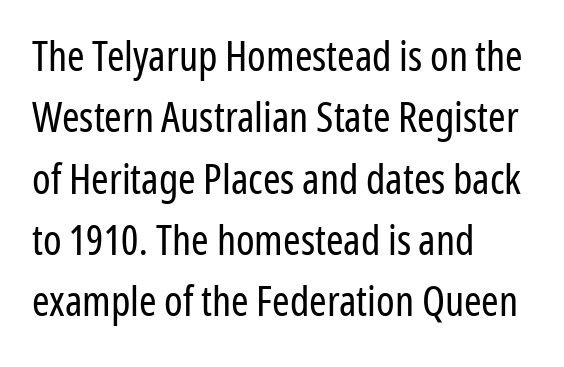
The horizontal fit of the characters is conventional and even. Is there any slant? The stems are plumb. Weight: in the light-to-regular range. Serif or sans? Sans — the stroke terminals are bare.
